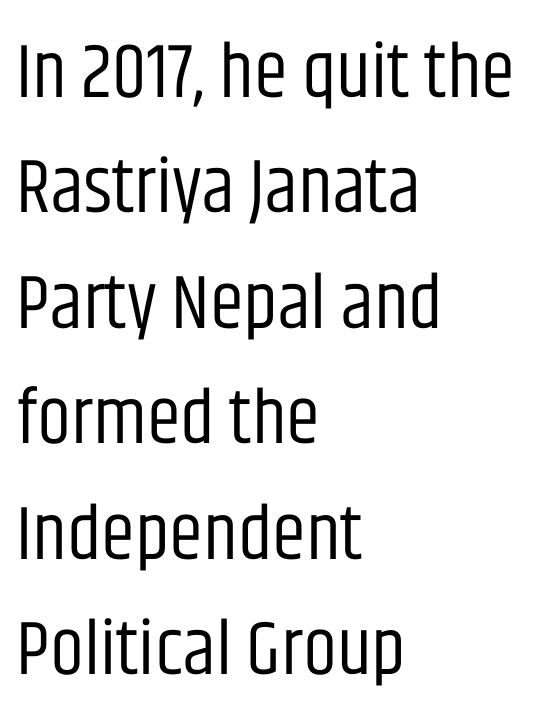
The image shows 77 px regular-weight, condensed sans-serif type, upright; set left-aligned, normal line spacing (1.5x), normal letter spacing, not underlined; low stroke contrast and a large x-height.
